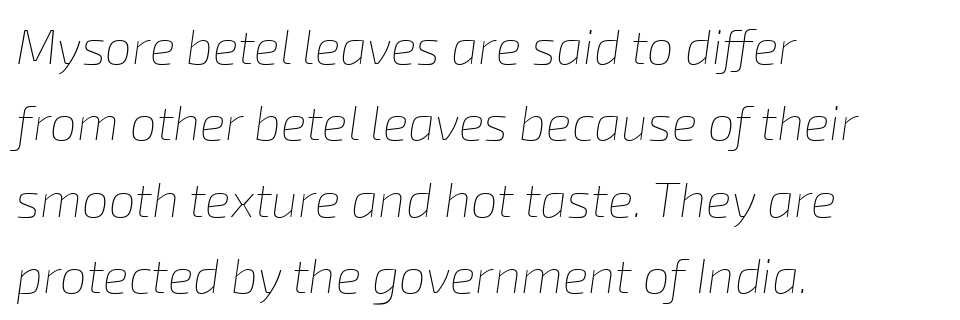
{"italic": "yes", "lean": "right", "slant_degrees": 8, "bold": "no", "weight": "thin", "width": "normal", "stroke_contrast": "low", "x_height": "medium", "monospaced": "no", "underline": "no", "align": "left", "line_spacing": "normal", "line_spacing_ratio": 1.59, "letter_spacing": "normal", "letter_spacing_em": 0.0, "glyph_px": 48}
